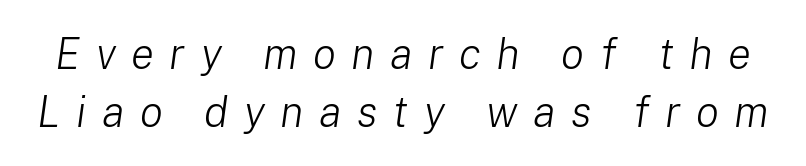
{"italic": "yes", "lean": "right", "slant_degrees": 8, "bold": "no", "weight": "light", "width": "normal", "stroke_contrast": "low", "x_height": "medium", "monospaced": "no", "underline": "no", "line_spacing": "normal", "line_spacing_ratio": 1.36, "letter_spacing": "wide", "letter_spacing_em": 0.36, "glyph_px": 43}
